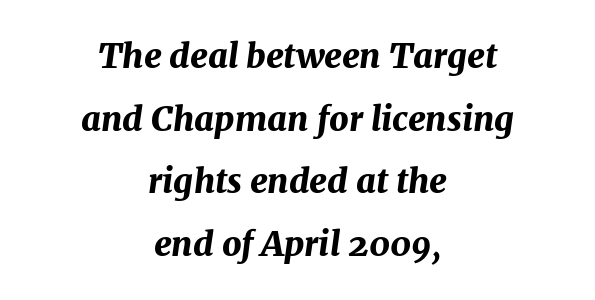
The image shows 34 px bold type, italic (leaning right); set centered, line spacing 1.84x, normal letter spacing, not underlined; medium stroke contrast and a medium x-height.
